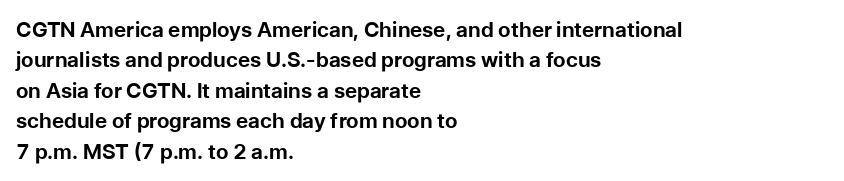
{"italic": "no", "bold": "yes", "underline": "no", "align": "left", "line_spacing": "normal", "line_spacing_ratio": 1.45, "letter_spacing": "normal", "letter_spacing_em": 0.0, "glyph_px": 21}
